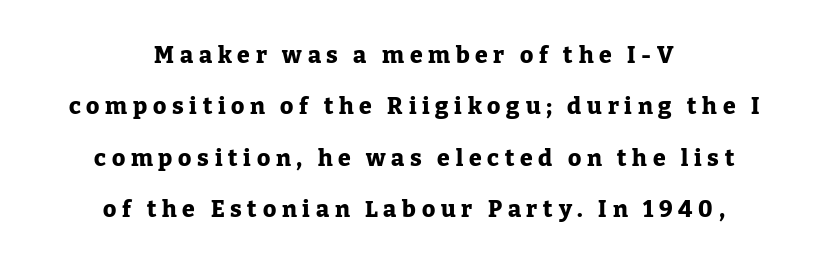
A full-strength bold gives these letters their thick strokes. The paragraph has two soft edges and a firm central axis. The typography opts for an upright posture over an oblique one. Each word looks stretched out because of the extra space between its letters.
